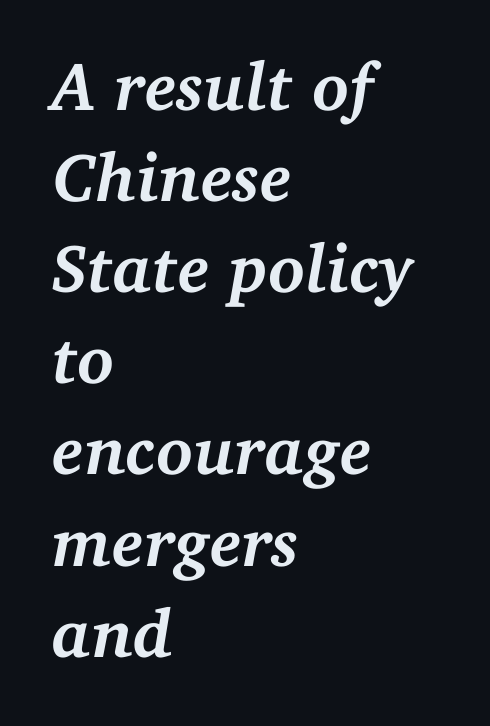
The image shows 68 px semibold serif type, italic (leaning right); set left-aligned, normal line spacing (1.34x), normal letter spacing, not underlined; medium stroke contrast and a medium x-height.
